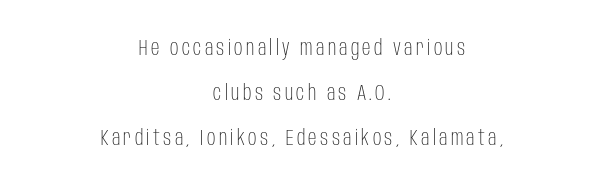
The image shows 21 px text type, upright; set centered, loose line spacing (2.14x), not underlined.
